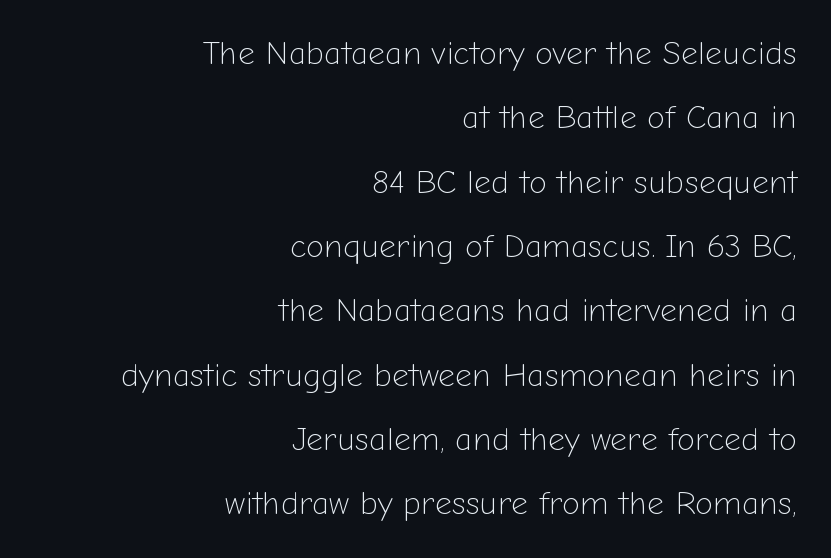
Each row of text sits above clean, open space. Stroke thickness stays within the range of a standard reading face or lighter. These lines are rendered in a variable-pitch font. The typography opts for an upright posture over an oblique one.
